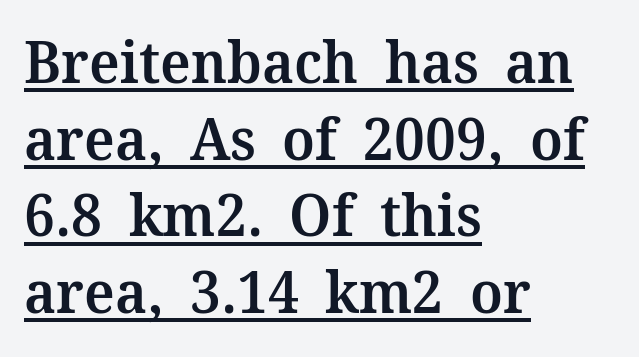
The image shows 59 px semibold serif type, upright; set left-aligned, normal line spacing (1.3x), normal letter spacing, underlined; medium stroke contrast and a medium x-height.
